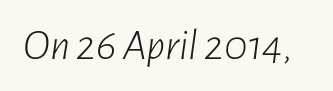
Q: Is the text bold? A: No.
Q: Is the text italic (slanted)? A: Yes, it leans right by about 7 degrees.
Q: Is the text underlined? A: No.
Q: Is the spacing between letters normal or unusually wide? A: Normal.
Q: Width (condensed, normal, or wide)? A: Condensed.
Q: Stroke contrast? A: Low.
Q: x-height? A: Medium.
Q: Monospaced? A: No.
